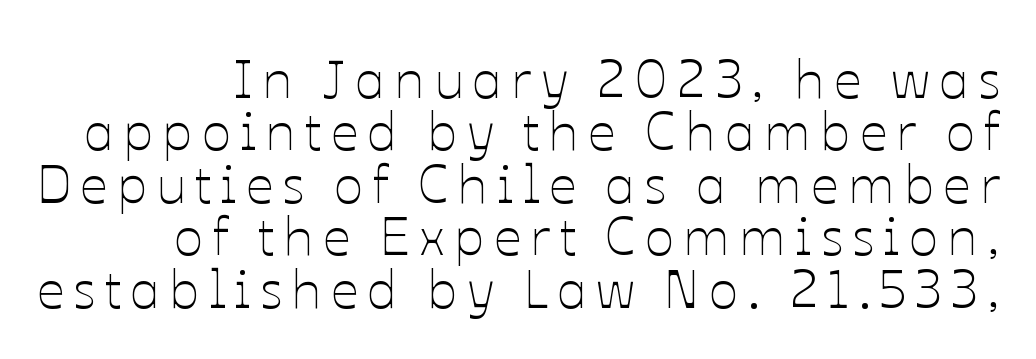
The image shows 54 px thin type, upright; set right-aligned, tight line spacing (0.97x), not underlined; low stroke contrast and a medium x-height.
